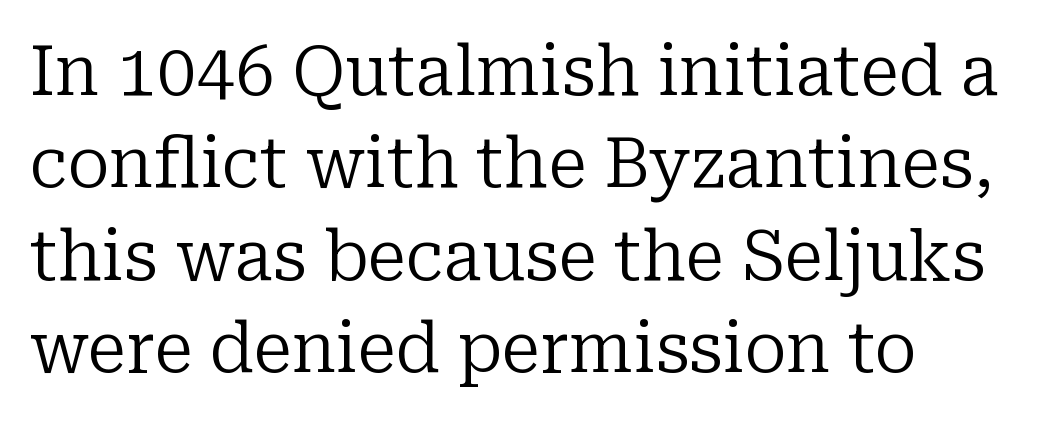
{"serif": "yes", "italic": "no", "bold": "no", "weight": "regular", "width": "normal", "stroke_contrast": "low", "x_height": "medium", "monospaced": "no", "underline": "no", "align": "left", "line_spacing": "normal", "line_spacing_ratio": 1.32, "letter_spacing": "normal", "letter_spacing_em": 0.0, "glyph_px": 70}
